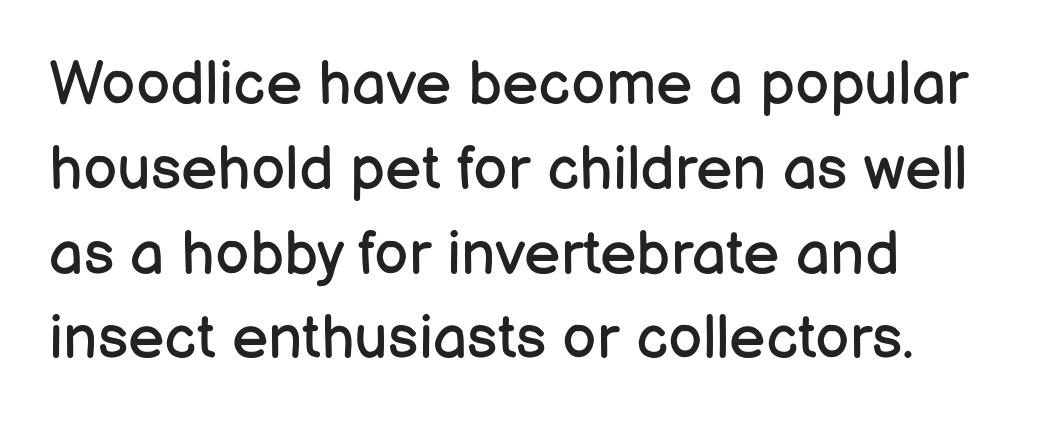
Q: Is the text bold? A: No.
Q: Is the text italic (slanted)? A: No, it is upright.
Q: Is the typeface a serif or a sans-serif typeface? A: Sans-serif.
Q: Is the text underlined? A: No.
Q: How is the paragraph aligned? A: Left-aligned.
Q: Is the spacing between letters normal or unusually wide? A: Normal.
Q: Is the spacing between lines tight, normal or loose? A: Normal.
Q: Width (condensed, normal, or wide)? A: Normal.
Q: Stroke contrast? A: Low.
Q: x-height? A: Medium.
Q: Monospaced? A: No.
